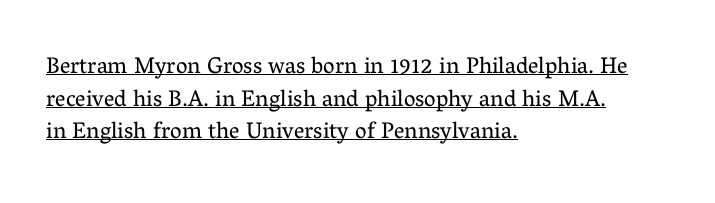
Short and long lines alike share a common starting point at left. A typesetter would call this leading conventional body-copy spacing. Inter-character spacing is left at the font's built-in metrics. Bold? No — there's no thickening of the strokes. The font's upright variant was chosen for this text. The words here are underlined.
